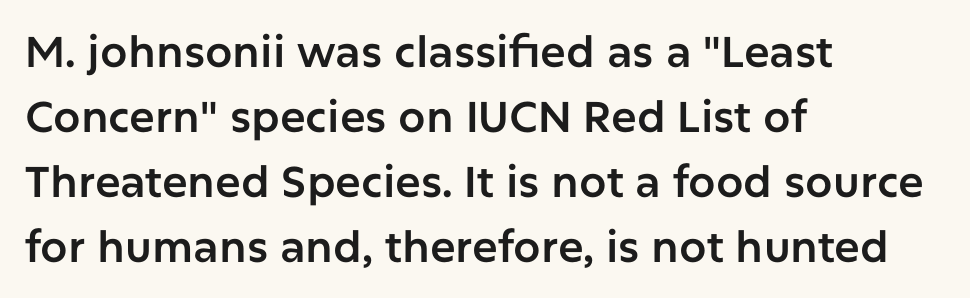
Q: Is the text italic (slanted)? A: No, it is upright.
Q: Is the typeface a serif or a sans-serif typeface? A: Sans-serif.
Q: Is the text underlined? A: No.
Q: How is the paragraph aligned? A: Left-aligned.
Q: Is the spacing between letters normal or unusually wide? A: Normal.
Q: Is the spacing between lines tight, normal or loose? A: Normal.
Q: Width (condensed, normal, or wide)? A: Normal.
Q: Stroke contrast? A: Low.
Q: x-height? A: Medium.
Q: Monospaced? A: No.
